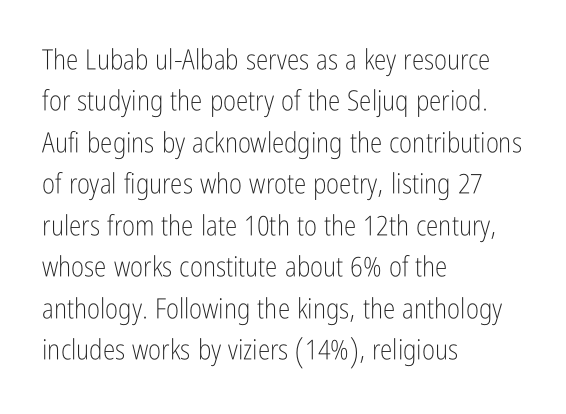
{"serif": "no", "italic": "no", "bold": "no", "weight": "light", "width": "condensed", "stroke_contrast": "low", "x_height": "medium", "monospaced": "no", "underline": "no", "align": "left", "line_spacing": "normal", "line_spacing_ratio": 1.48, "letter_spacing": "normal", "letter_spacing_em": 0.0, "glyph_px": 28}
